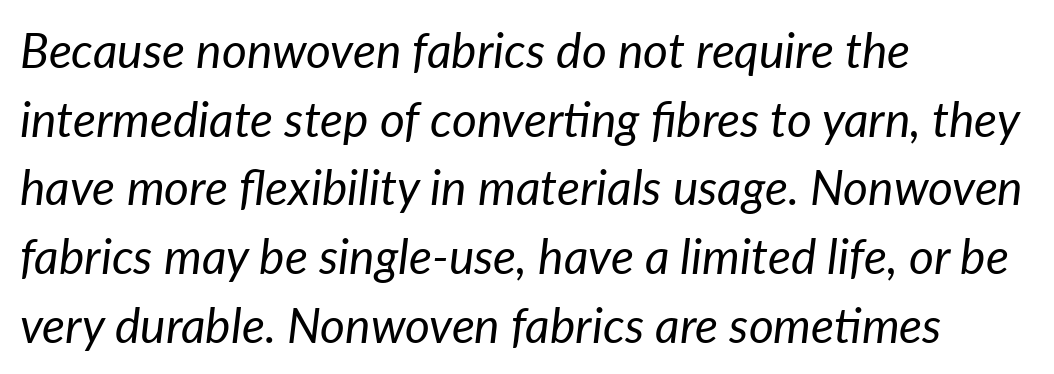
Q: Is the text bold? A: No.
Q: Is the text italic (slanted)? A: Yes, it leans right by about 7 degrees.
Q: Is the text underlined? A: No.
Q: How is the paragraph aligned? A: Left-aligned.
Q: Is the spacing between letters normal or unusually wide? A: Normal.
Q: Is the spacing between lines tight, normal or loose? A: Normal.
Q: Width (condensed, normal, or wide)? A: Normal.
Q: Stroke contrast? A: Low.
Q: x-height? A: Medium.
Q: Monospaced? A: No.
